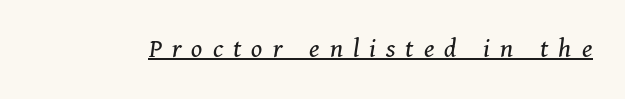
Q: Is the text bold? A: No.
Q: Is the text italic (slanted)? A: Yes, it leans right by about 11 degrees.
Q: Is the typeface a serif or a sans-serif typeface? A: Serif.
Q: Is the text underlined? A: Yes.
Q: Is the spacing between letters normal or unusually wide? A: Unusually wide.
Q: Width (condensed, normal, or wide)? A: Normal.
Q: Stroke contrast? A: Medium.
Q: x-height? A: Medium.
Q: Monospaced? A: No.
